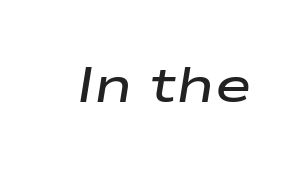
Q: Is the text bold? A: Semi-bold.
Q: Is the text italic (slanted)? A: Yes, it leans right by about 9 degrees.
Q: Is the text underlined? A: No.
Q: Is the spacing between letters normal or unusually wide? A: Normal.
Q: Width (condensed, normal, or wide)? A: Wide.
Q: Stroke contrast? A: Low.
Q: x-height? A: Medium.
Q: Monospaced? A: No.
